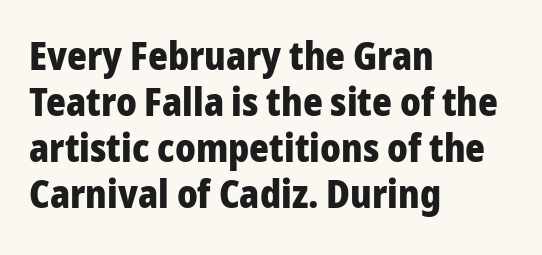
The image shows 38 px heavy sans-serif type, upright; set left-aligned, line spacing 1.21x, normal letter spacing, not underlined; low stroke contrast and a medium x-height.
